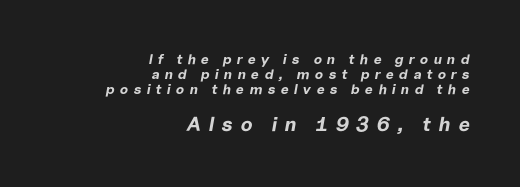
Q: Is the text bold? A: Yes.
Q: Is the text italic (slanted)? A: Yes, it leans right by about 10 degrees.
Q: Is the text underlined? A: No.
Q: How is the paragraph aligned? A: Right-aligned.
Q: Is the spacing between letters normal or unusually wide? A: Unusually wide.
Q: Is the spacing between lines tight, normal or loose? A: Tight.
Q: Which block of text is set in a larger size, the first (top) or the second (bottom)? A: The second (bottom) one.
